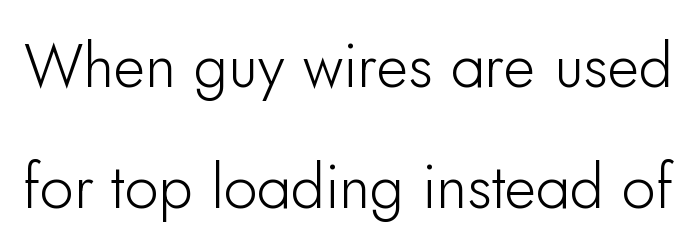
Q: Is the text italic (slanted)? A: No, it is upright.
Q: Is the typeface a serif or a sans-serif typeface? A: Sans-serif.
Q: Is the text underlined? A: No.
Q: Is the spacing between letters normal or unusually wide? A: Normal.
Q: Is the spacing between lines tight, normal or loose? A: Loose.
Q: Width (condensed, normal, or wide)? A: Normal.
Q: Stroke contrast? A: Low.
Q: x-height? A: Small.
Q: Monospaced? A: No.
